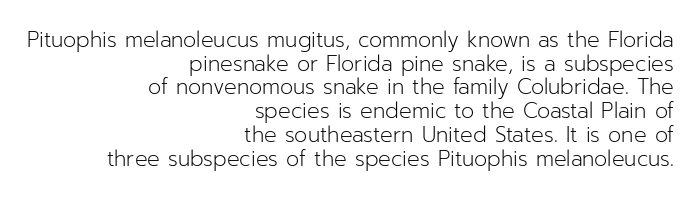
The image shows 21 px text type, upright; set right-aligned, tight line spacing (1.13x), normal letter spacing, not underlined.
